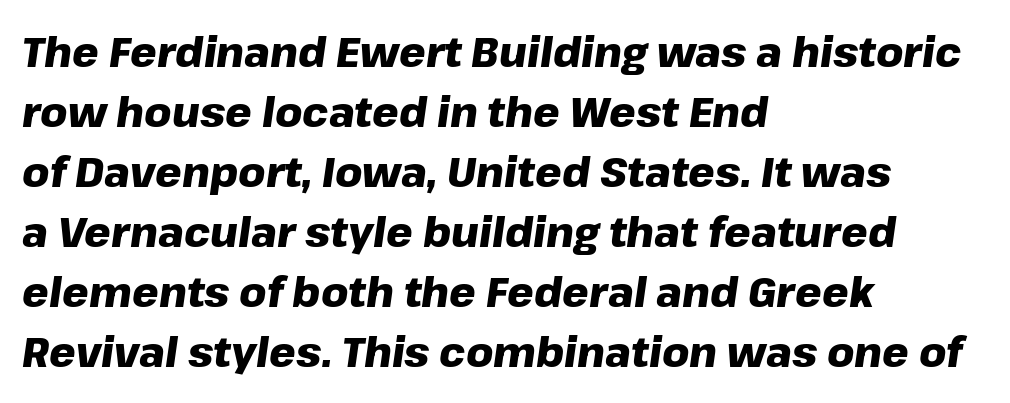
Q: Is the text bold? A: Yes.
Q: Is the text italic (slanted)? A: Yes, it leans right by about 8 degrees.
Q: Is the text underlined? A: No.
Q: How is the paragraph aligned? A: Left-aligned.
Q: Is the spacing between letters normal or unusually wide? A: Normal.
Q: Is the spacing between lines tight, normal or loose? A: Normal.
Q: Width (condensed, normal, or wide)? A: Normal.
Q: Stroke contrast? A: Low.
Q: x-height? A: Medium.
Q: Monospaced? A: No.
